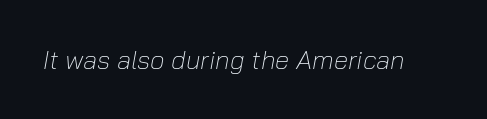
The image shows 26 px text type, italic (leaning right); set normal letter spacing, not underlined.
